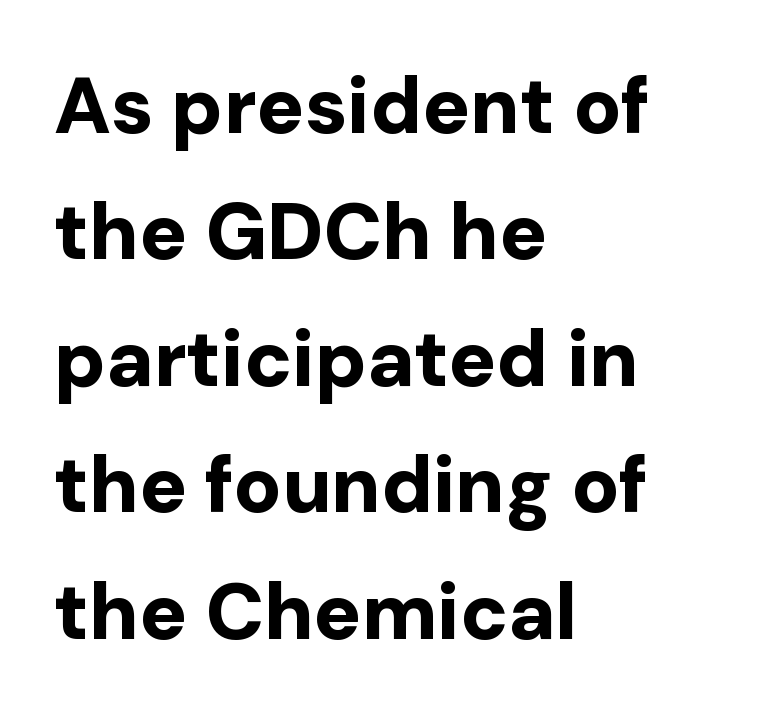
Unlike a traditional serif, this face leaves its strokes unadorned. Ordinary non-slanted type is in use. The ragged edge is on the right, which tells us the setting is flush left. The passage shown is not underscored anywhere. Horizontal bands of white between lines are of average thickness.
